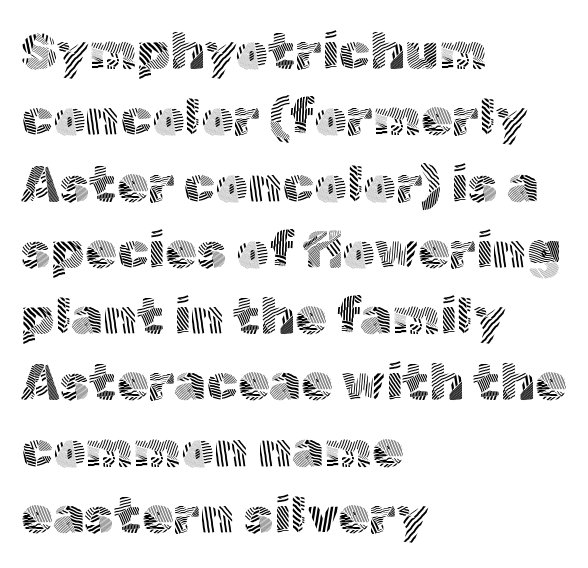
The image shows 51 px light sans-serif type, upright; set left-aligned, normal line spacing (1.3x), normal letter spacing, not underlined; a medium x-height.
